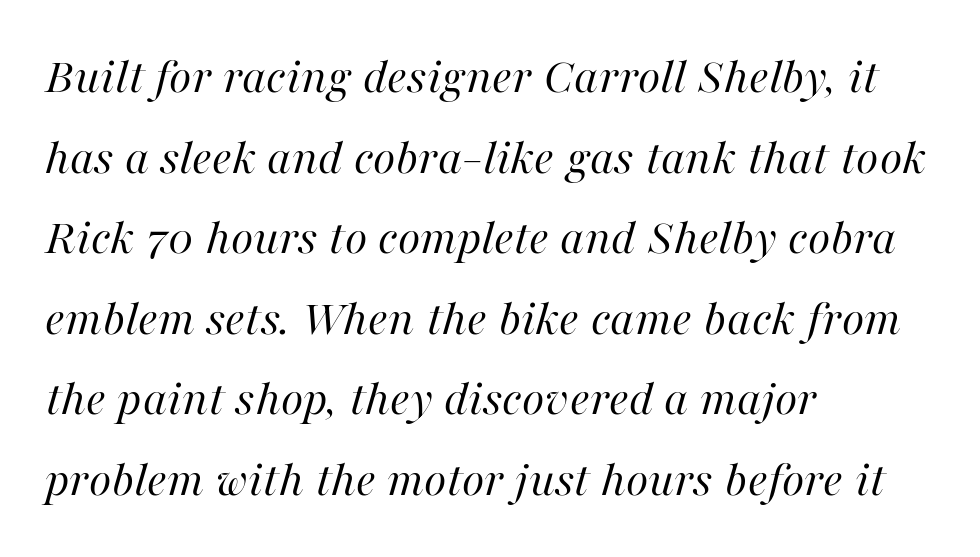
The image shows 52 px regular-weight type, italic (leaning right); set left-aligned, normal line spacing (1.55x), normal letter spacing, not underlined; high stroke contrast and a medium x-height.
